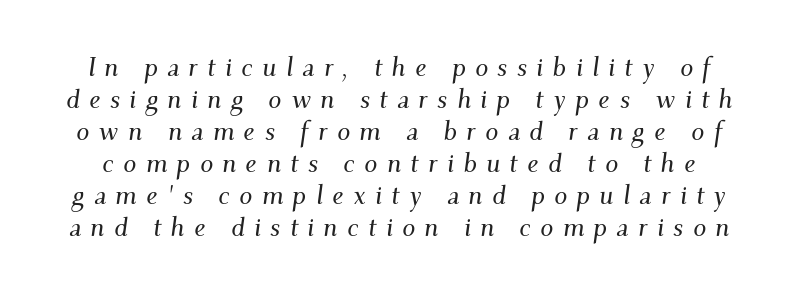
The image shows 26 px text type, italic (leaning right); set line spacing 1.23x, unusually wide letter spacing (+0.36 em), not underlined.
